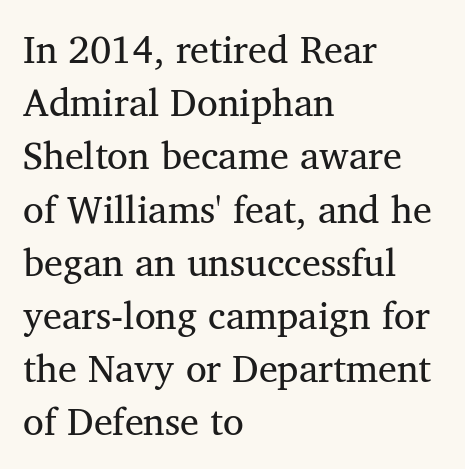
Teacher's note: observe the even left margin — that is flush-left alignment. Font category for this specimen: serif. Only glyphs here, with clear space below each row. Think standard paragraph weight, or any step lighter than that. Reading down the column, the eye jumps a familiar distance to each next line. This sample uses plain, unmodified letter spacing.
